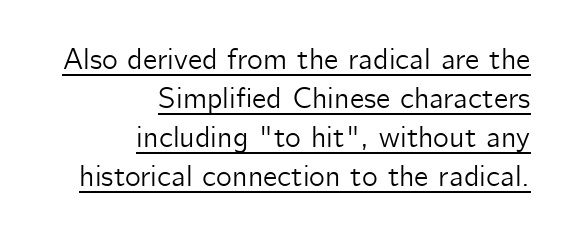
{"serif": "no", "italic": "no", "width": "normal", "stroke_contrast": "low", "x_height": "medium", "monospaced": "no", "underline": "yes", "align": "right", "line_spacing": "normal", "line_spacing_ratio": 1.3, "letter_spacing": "normal", "letter_spacing_em": 0.0, "glyph_px": 30}
